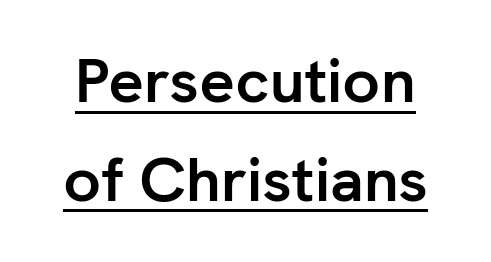
{"serif": "no", "italic": "no", "bold": "yes", "weight": "semibold", "width": "normal", "stroke_contrast": "low", "x_height": "medium", "monospaced": "no", "underline": "yes", "line_spacing": "normal", "line_spacing_ratio": 1.59, "letter_spacing": "normal", "letter_spacing_em": 0.0, "glyph_px": 62}
